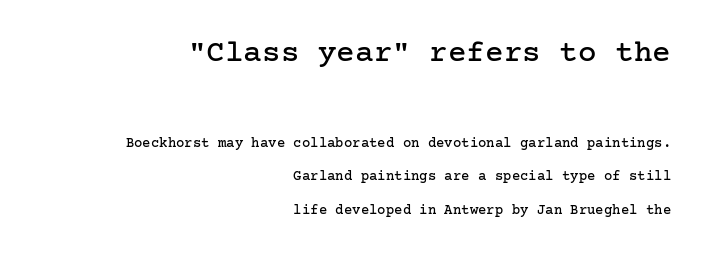
{"serif": "yes", "italic": "no", "width": "normal", "stroke_contrast": "low", "x_height": "medium", "underline": "no", "align": "right", "line_spacing": "loose", "line_spacing_ratio": 2.37, "letter_spacing": "normal", "letter_spacing_em": 0.0, "larger_block": "first", "size_ratio": 2.21, "glyph_px": 31}
